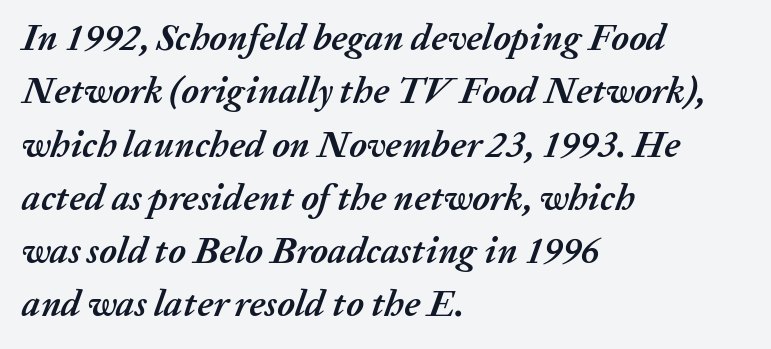
Q: Is the text bold? A: Yes.
Q: Is the text italic (slanted)? A: Yes, it leans right by about 20 degrees.
Q: Is the text underlined? A: No.
Q: How is the paragraph aligned? A: Left-aligned.
Q: Is the spacing between letters normal or unusually wide? A: Normal.
Q: Is the spacing between lines tight, normal or loose? A: Normal.
Q: Width (condensed, normal, or wide)? A: Normal.
Q: Stroke contrast? A: Medium.
Q: x-height? A: Medium.
Q: Monospaced? A: No.
